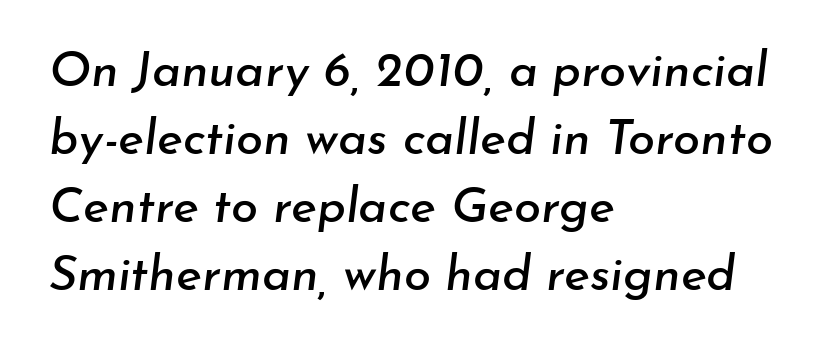
Q: Is the text italic (slanted)? A: Yes, it leans right by about 7 degrees.
Q: Is the text underlined? A: No.
Q: How is the paragraph aligned? A: Left-aligned.
Q: Is the spacing between letters normal or unusually wide? A: Normal.
Q: Is the spacing between lines tight, normal or loose? A: Normal.
Q: Width (condensed, normal, or wide)? A: Normal.
Q: Stroke contrast? A: Low.
Q: x-height? A: Small.
Q: Monospaced? A: No.
